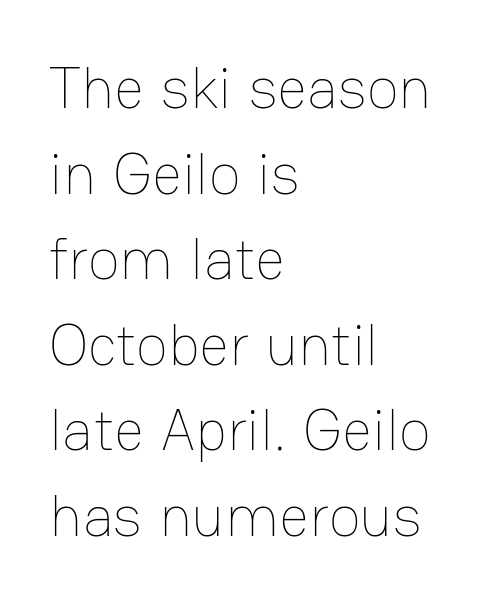
{"italic": "no", "bold": "no", "weight": "thin", "width": "normal", "stroke_contrast": "low", "x_height": "medium", "monospaced": "no", "underline": "no", "align": "left", "line_spacing": "normal", "line_spacing_ratio": 1.45, "letter_spacing": "normal", "letter_spacing_em": 0.0, "glyph_px": 59}
